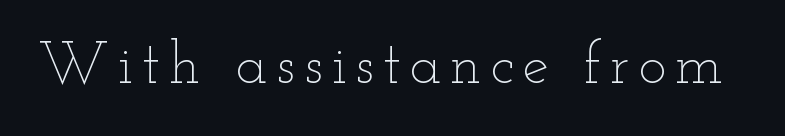
The image shows 59 px thin, wide type, upright; set not underlined; low stroke contrast and a small x-height.
